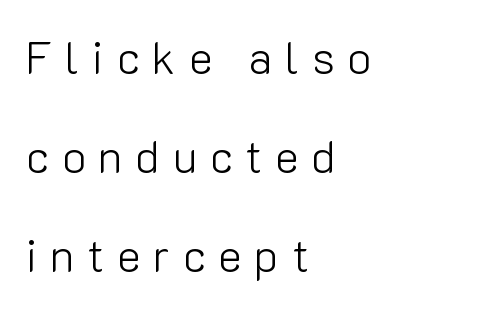
The image shows 45 px light sans-serif type, upright; set left-aligned, loose line spacing (2.2x), unusually wide letter spacing (+0.28 em), not underlined; low stroke contrast and a medium x-height.
